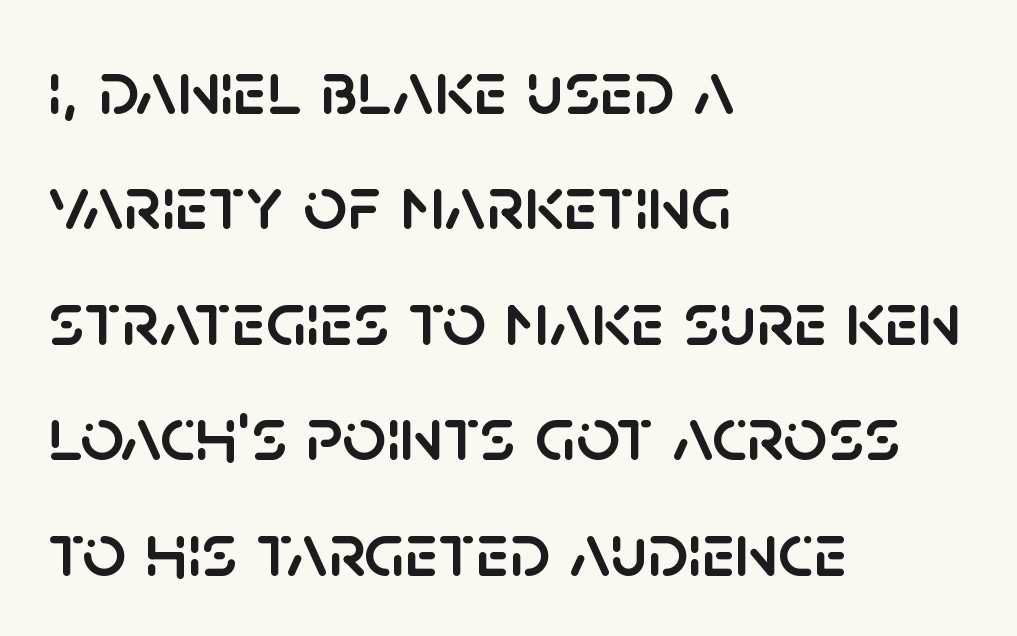
Plain, unruled lines of type. A typesetter would call this proportional, since set widths differ per character. Horizontal alignment here is leftward, the default for most running prose. Notice how the stems are strictly vertical — no italics here.
